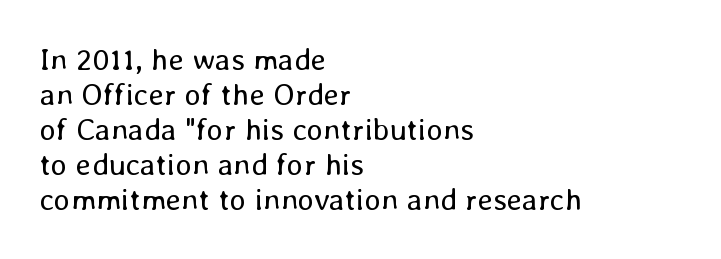
The image shows 31 px regular-weight type, upright; set left-aligned, tight line spacing (1.13x), normal letter spacing, not underlined; low stroke contrast and a medium x-height.
